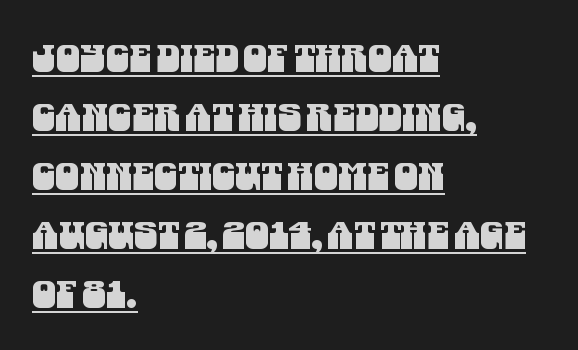
{"serif": "no", "width": "condensed", "stroke_contrast": "medium", "x_height": "large", "monospaced": "no", "underline": "yes", "align": "left", "line_spacing": "normal", "line_spacing_ratio": 1.55, "letter_spacing": "normal", "letter_spacing_em": 0.0, "glyph_px": 38}
